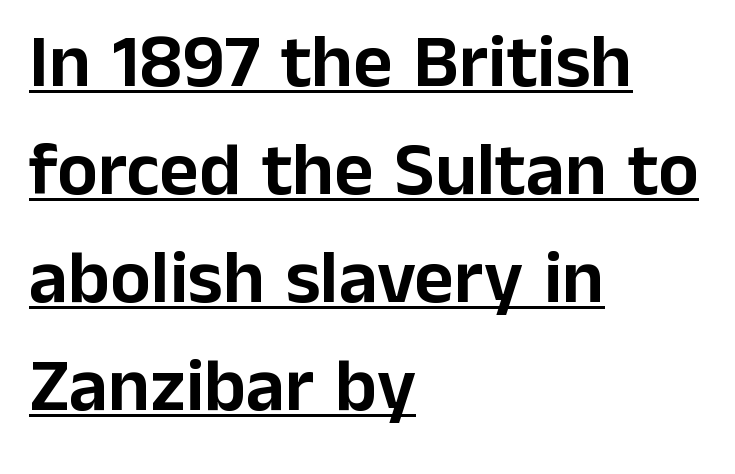
Q: Is the text italic (slanted)? A: No, it is upright.
Q: Is the typeface a serif or a sans-serif typeface? A: Sans-serif.
Q: Is the text underlined? A: Yes.
Q: How is the paragraph aligned? A: Left-aligned.
Q: Is the spacing between letters normal or unusually wide? A: Normal.
Q: Is the spacing between lines tight, normal or loose? A: Normal.
Q: Width (condensed, normal, or wide)? A: Normal.
Q: Stroke contrast? A: Low.
Q: x-height? A: Medium.
Q: Monospaced? A: No.
